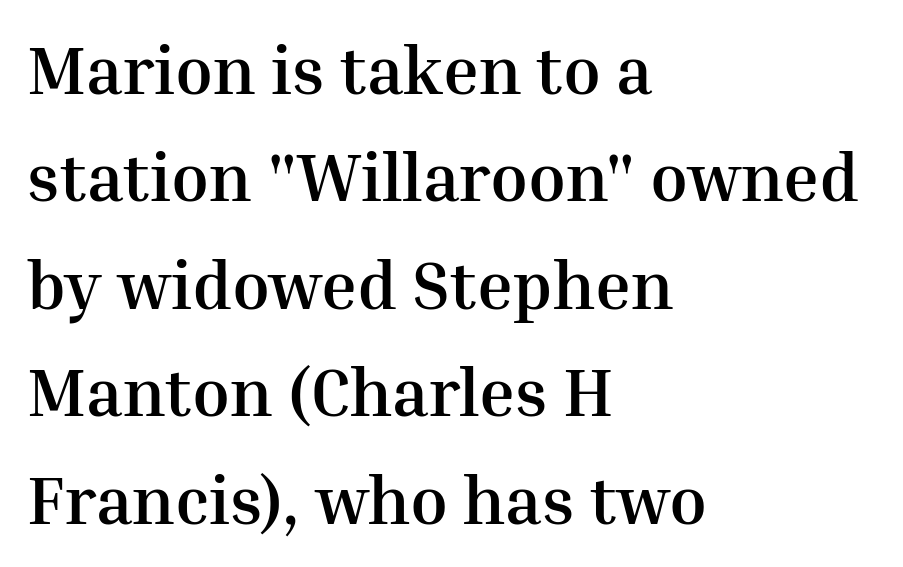
The image shows 68 px semibold serif type, upright; set left-aligned, normal line spacing (1.58x), normal letter spacing, not underlined; medium stroke contrast and a medium x-height.
